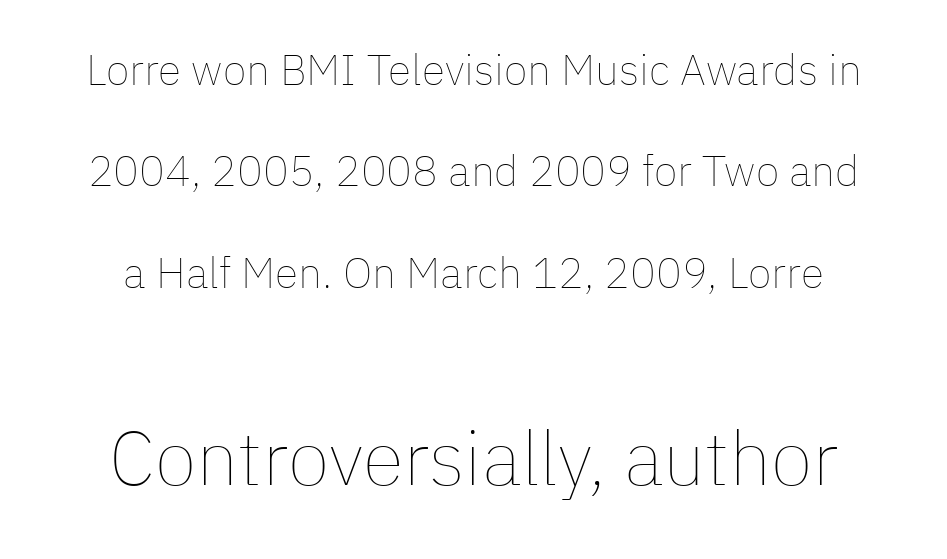
The face used here is proportionally spaced, like ordinary book or web type. Descenders are the only things crossing below the line. Compared with typical body copy, the letter spacing here is the same. Reading down the block, each line starts at a different indent, mirrored at its end. The lettering holds an erect, upright posture throughout.
